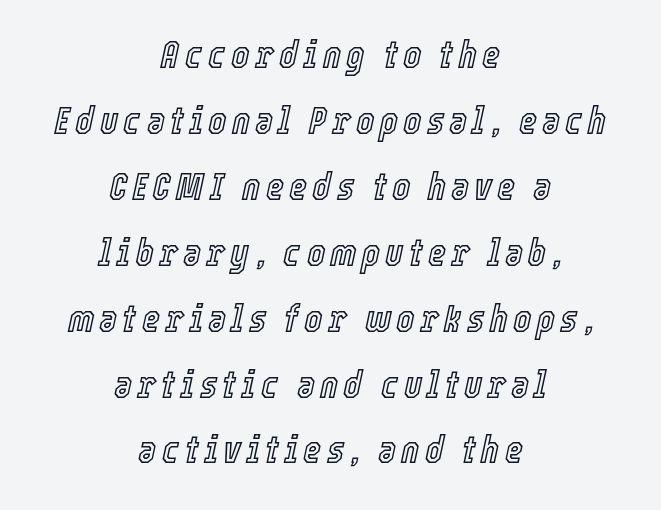
The text block is weighted toward neither margin, spreading evenly from the middle. Regarding leading, the lines here are spaced in the standard way. The font's italic variant was chosen for this text. The face used here is proportionally spaced, like ordinary book or web type. Type without underlining.
